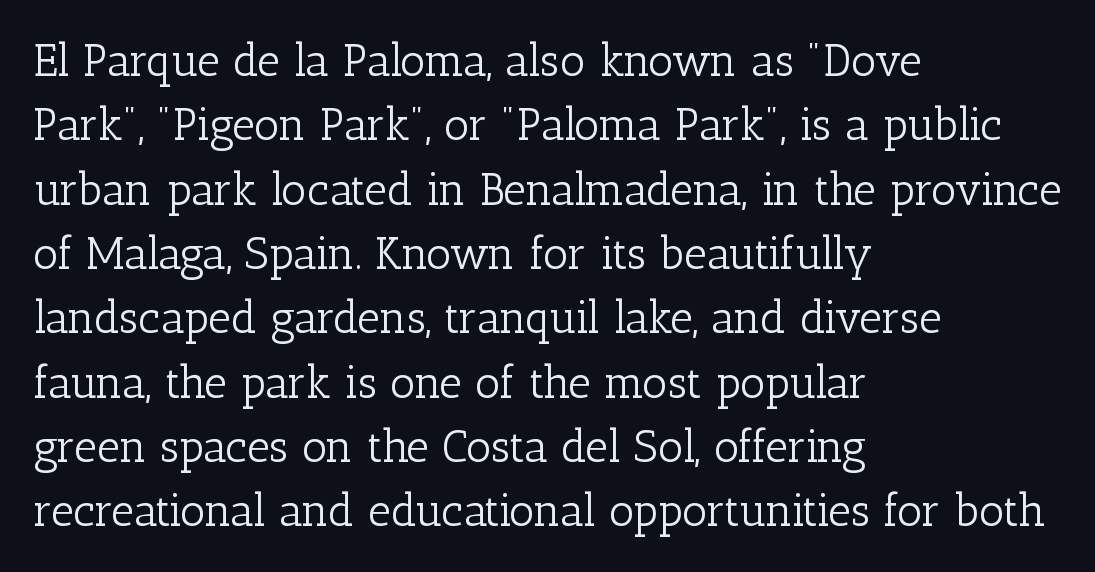
Q: Is the text bold? A: No.
Q: Is the text italic (slanted)? A: No, it is upright.
Q: Is the typeface a serif or a sans-serif typeface? A: Serif.
Q: Is the text underlined? A: No.
Q: How is the paragraph aligned? A: Left-aligned.
Q: Is the spacing between letters normal or unusually wide? A: Normal.
Q: Is the spacing between lines tight, normal or loose? A: Normal.
Q: Width (condensed, normal, or wide)? A: Normal.
Q: Stroke contrast? A: Low.
Q: x-height? A: Medium.
Q: Monospaced? A: No.
